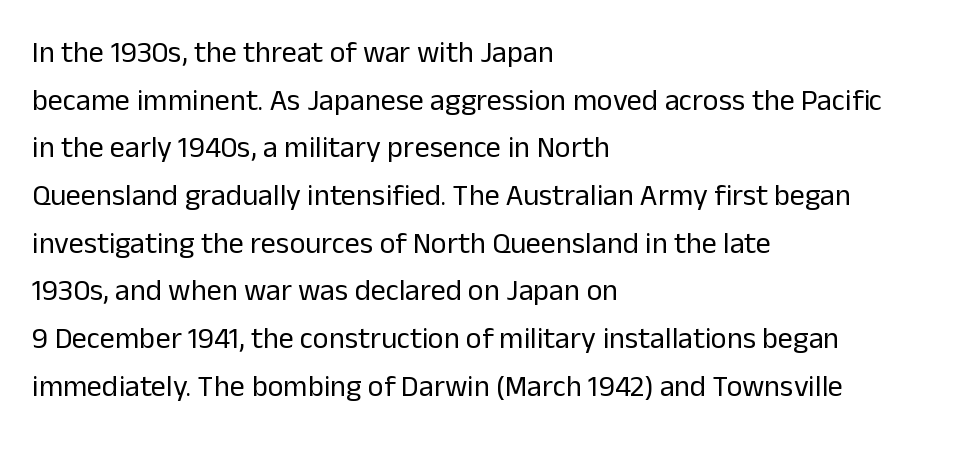
{"serif": "no", "italic": "no", "bold": "no", "weight": "regular", "width": "normal", "stroke_contrast": "low", "x_height": "medium", "monospaced": "no", "underline": "no", "align": "left", "line_spacing": "normal", "line_spacing_ratio": 1.59, "letter_spacing": "normal", "letter_spacing_em": 0.0, "glyph_px": 30}
